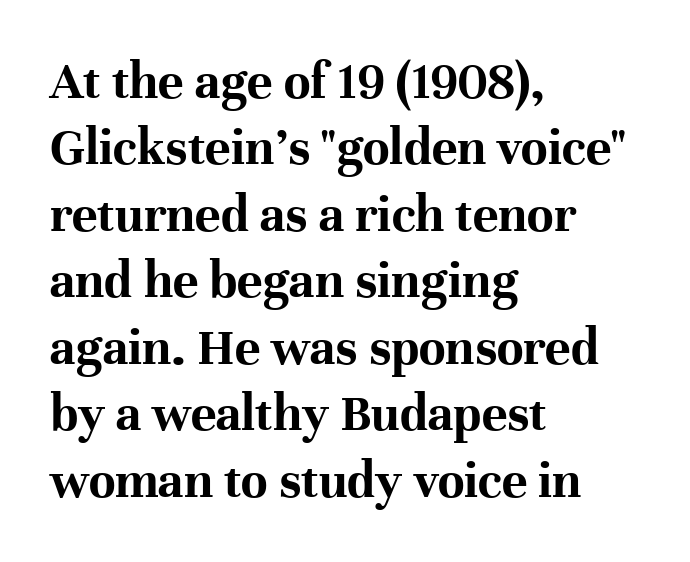
Anything drawn beneath the words? Only blank space. Tracking here is standard; glyphs follow each other at the usual distance. The characters look thick and weighty, a clear bold. Is this a fixed-width face? No — the glyphs have proportional, varying widths. The compositor pushed each line to the left boundary. Regarding serifs, this sample has them.
